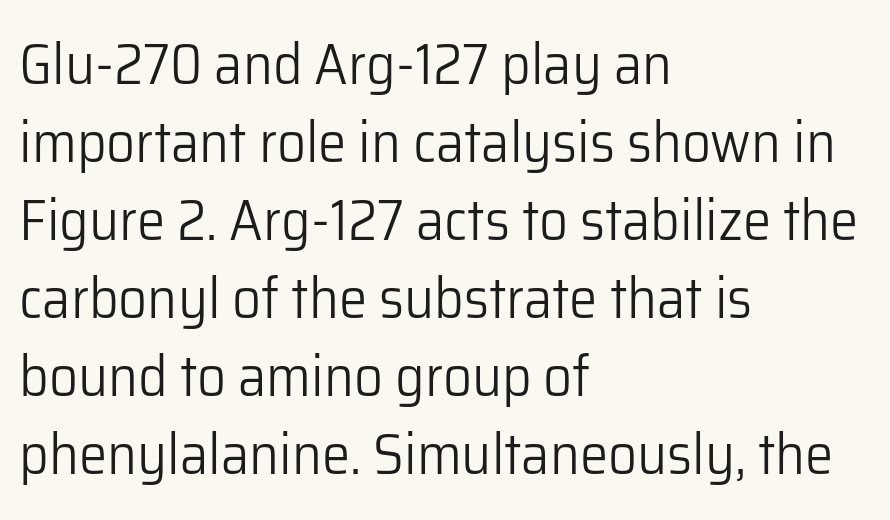
{"serif": "no", "italic": "no", "bold": "no", "weight": "light", "width": "normal", "stroke_contrast": "low", "x_height": "medium", "monospaced": "no", "underline": "no", "align": "left", "line_spacing": "normal", "line_spacing_ratio": 1.37, "letter_spacing": "normal", "letter_spacing_em": 0.0, "glyph_px": 57}
